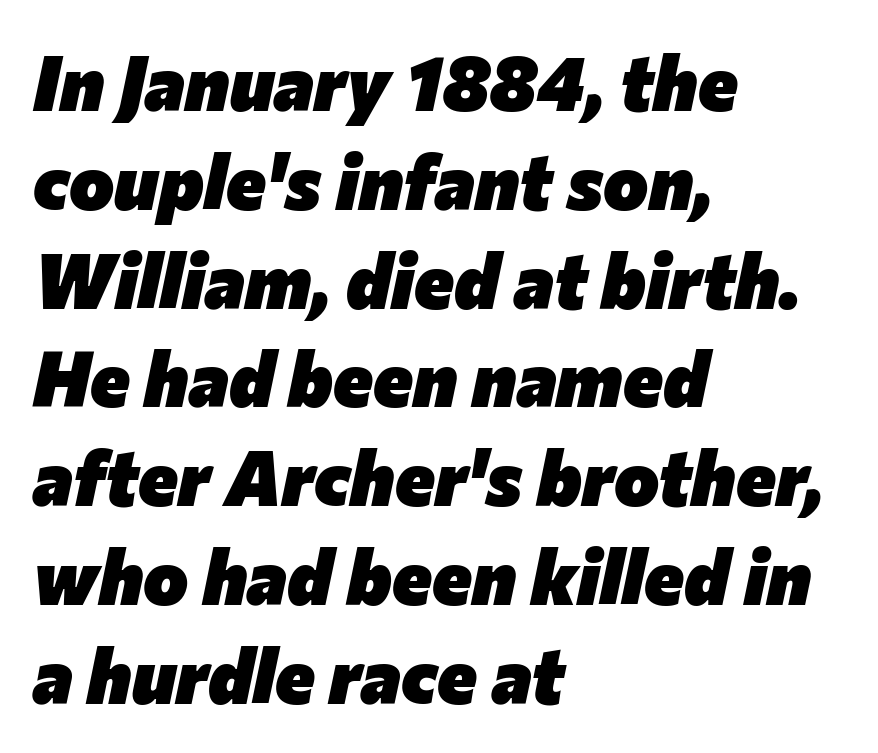
The image shows 76 px heavy type, italic (leaning right); set left-aligned, normal line spacing (1.3x), normal letter spacing, not underlined; low stroke contrast and a medium x-height.
